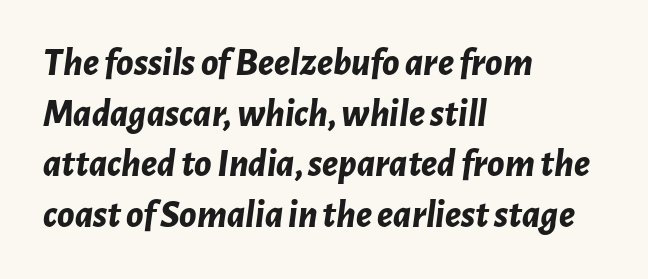
The image shows 39 px bold type, italic (leaning right); set left-aligned, normal line spacing (1.3x), normal letter spacing, not underlined; low stroke contrast and a medium x-height.
